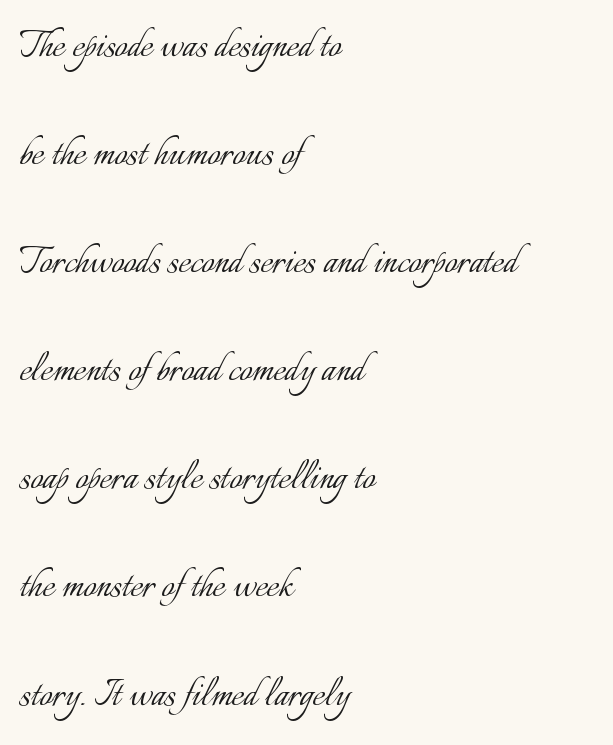
The image shows 46 px light type; set left-aligned, loose line spacing (2.35x), normal letter spacing, not underlined; low stroke contrast and a small x-height.
